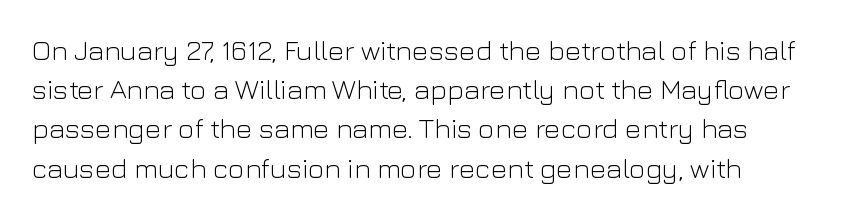
The image shows 28 px light sans-serif type, upright; set left-aligned, normal line spacing (1.4x), normal letter spacing, not underlined; low stroke contrast and a medium x-height.
